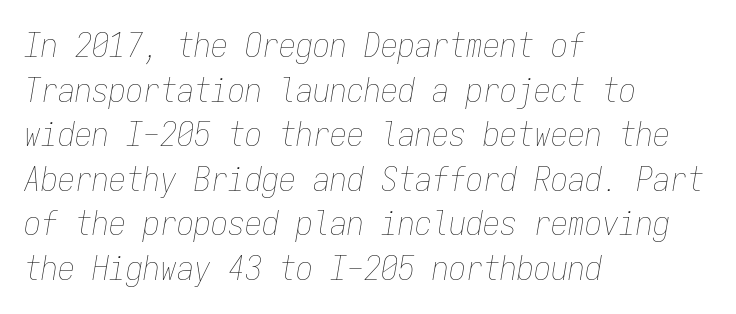
Q: Is the text bold? A: No.
Q: Is the text italic (slanted)? A: Yes, it leans right by about 9 degrees.
Q: Is the text underlined? A: No.
Q: How is the paragraph aligned? A: Left-aligned.
Q: Is the spacing between letters normal or unusually wide? A: Normal.
Q: Is the spacing between lines tight, normal or loose? A: Normal.
Q: Width (condensed, normal, or wide)? A: Condensed.
Q: Stroke contrast? A: Low.
Q: x-height? A: Medium.
Q: Monospaced? A: Yes.
